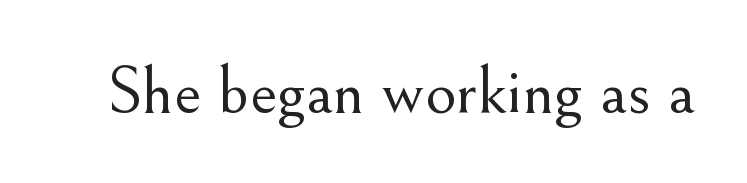
Q: Is the text bold? A: No.
Q: Is the text italic (slanted)? A: No, it is upright.
Q: Is the typeface a serif or a sans-serif typeface? A: Serif.
Q: Is the text underlined? A: No.
Q: Is the spacing between letters normal or unusually wide? A: Normal.
Q: Width (condensed, normal, or wide)? A: Normal.
Q: Stroke contrast? A: Medium.
Q: x-height? A: Small.
Q: Monospaced? A: No.
